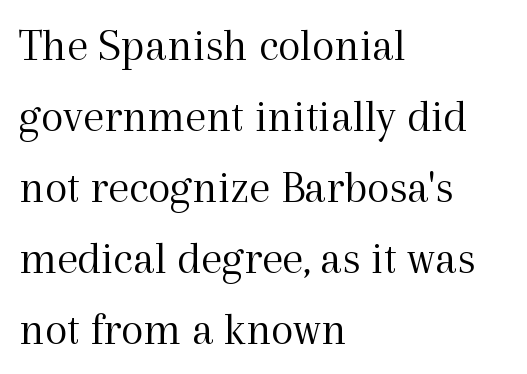
Summary of vertical rhythm: regular, with standard interline spacing. Looks like regular typesetting: each glyph gets only the width it needs. Note: serifs present on the glyphs. Beneath every word, the page is bare. The letterforms sit shoulder to shoulder at normal distance. The lettering holds an erect, upright posture throughout.
